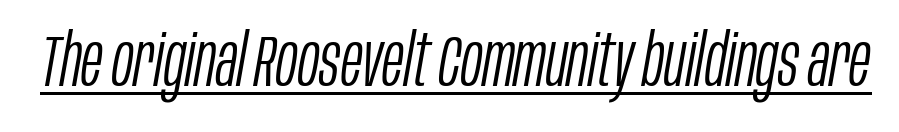
The image shows 72 px light, condensed type, italic (leaning right); set normal letter spacing, underlined; low stroke contrast and a large x-height.
